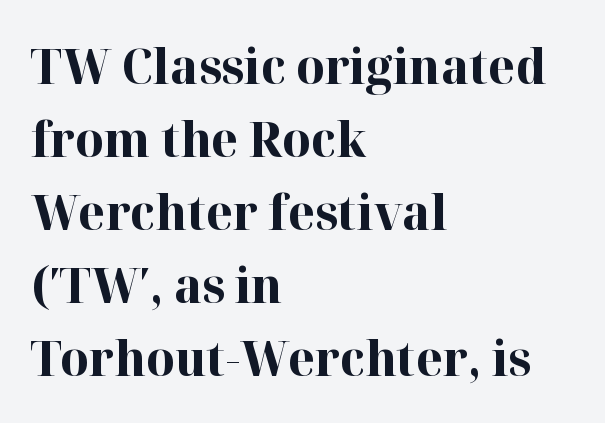
Do the characters align in a grid? No, the font is proportional. Little horizontal feet cap the strokes, marking this as serif type. Check the space under the baseline: it is left empty. Line beginnings align vertically; line endings do not. Unlike italic type, these characters show no tilt at all.
